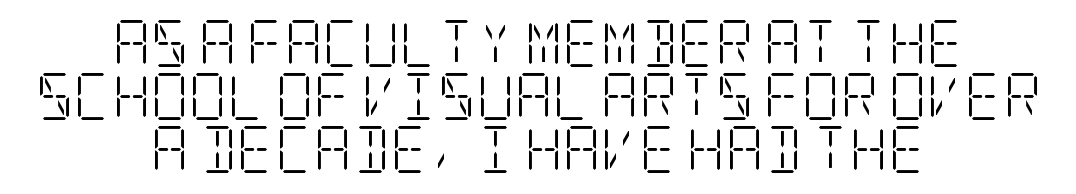
The image shows 47 px light, condensed serif type, upright; set centered, tight line spacing (1.13x), normal letter spacing, not underlined; low stroke contrast and a large x-height.
